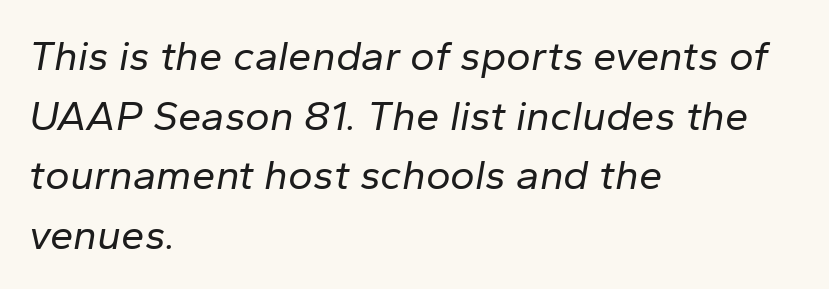
Q: Is the text bold? A: No.
Q: Is the text italic (slanted)? A: Yes, it leans right by about 10 degrees.
Q: Is the text underlined? A: No.
Q: How is the paragraph aligned? A: Left-aligned.
Q: Is the spacing between letters normal or unusually wide? A: Normal.
Q: Is the spacing between lines tight, normal or loose? A: Normal.
Q: Width (condensed, normal, or wide)? A: Normal.
Q: Stroke contrast? A: Low.
Q: x-height? A: Medium.
Q: Monospaced? A: No.
